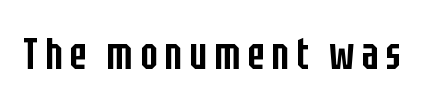
The string is rendered with underlining switched off. Posture: vertical. Think of a printed novel: that variable character pitch is what you see here. The rendering shows plain stroke endings on the letterforms — a sans-serif design.
